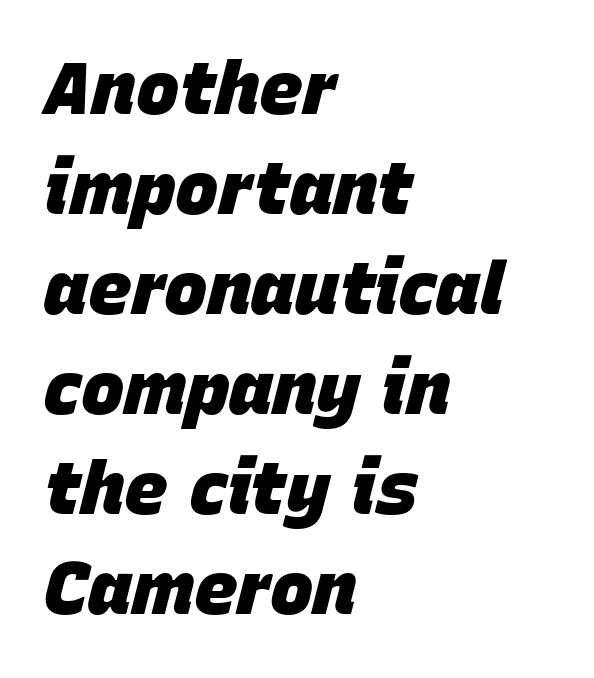
The letters advance in unequal steps, a hallmark of proportional type. Compared with a centered layout, this one pins lines to the left instead. The typography opts for an oblique posture over an upright one. How would I describe the line gaps? Plain and ordinary.
